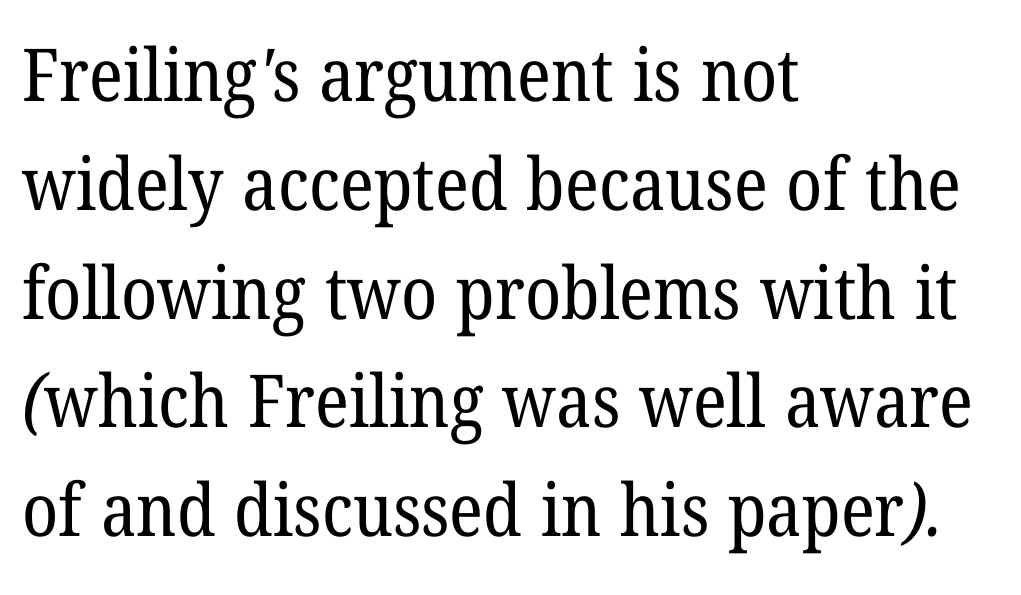
The image shows 73 px regular-weight serif type; set left-aligned, normal line spacing (1.49x), normal letter spacing, not underlined; low stroke contrast and a medium x-height.
